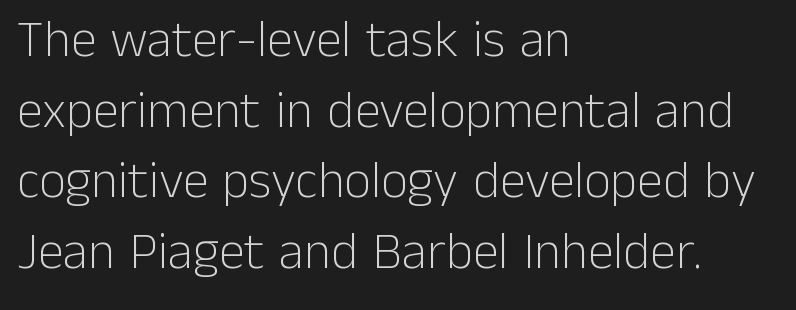
{"serif": "no", "italic": "no", "bold": "no", "weight": "light", "width": "normal", "stroke_contrast": "low", "x_height": "medium", "monospaced": "no", "underline": "no", "align": "left", "line_spacing": "normal", "line_spacing_ratio": 1.36, "letter_spacing": "normal", "letter_spacing_em": 0.0, "glyph_px": 52}
